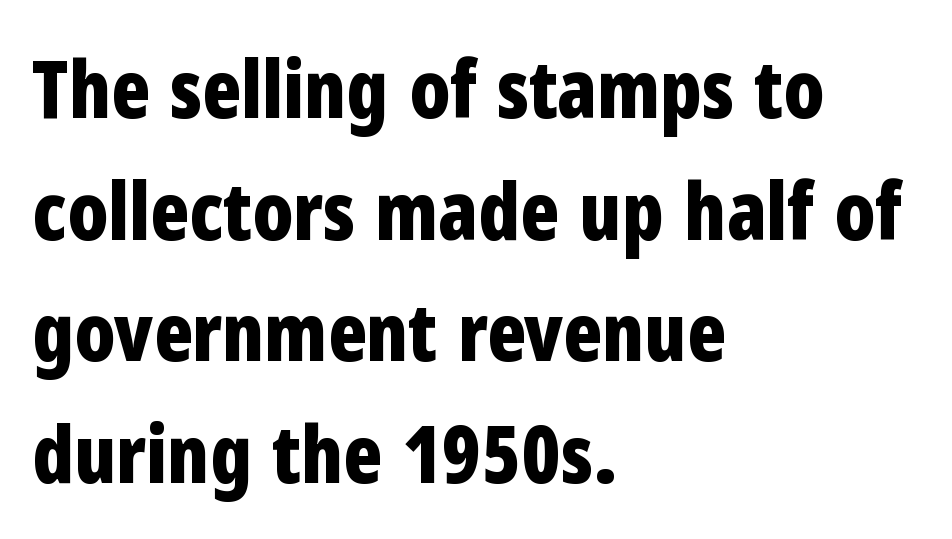
Q: Is the text bold? A: Yes.
Q: Is the text italic (slanted)? A: No, it is upright.
Q: Is the typeface a serif or a sans-serif typeface? A: Sans-serif.
Q: Is the text underlined? A: No.
Q: How is the paragraph aligned? A: Left-aligned.
Q: Is the spacing between letters normal or unusually wide? A: Normal.
Q: Is the spacing between lines tight, normal or loose? A: Normal.
Q: Width (condensed, normal, or wide)? A: Condensed.
Q: Stroke contrast? A: Low.
Q: x-height? A: Medium.
Q: Monospaced? A: No.
